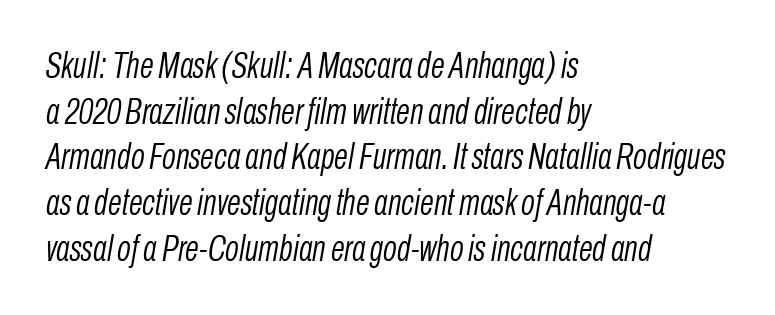
{"italic": "yes", "lean": "right", "slant_degrees": 10, "bold": "no", "weight": "light", "width": "condensed", "stroke_contrast": "low", "x_height": "medium", "monospaced": "no", "underline": "no", "align": "left", "line_spacing": "normal", "line_spacing_ratio": 1.27, "letter_spacing": "normal", "letter_spacing_em": 0.0, "glyph_px": 36}
